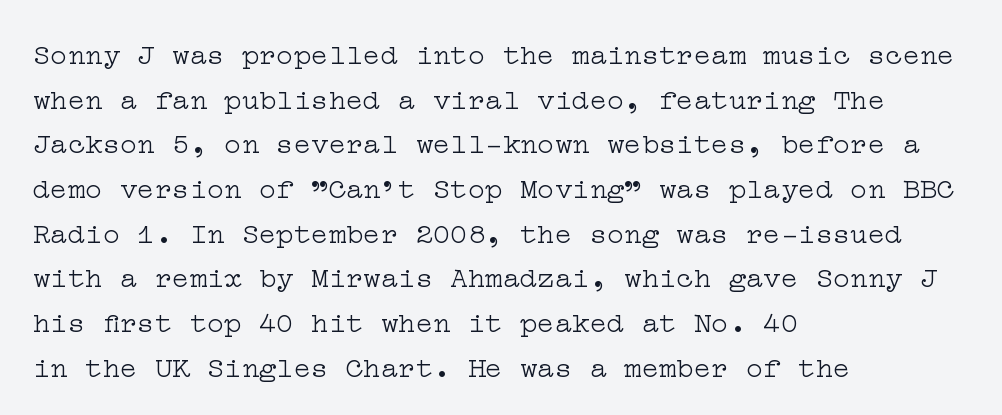
{"serif": "yes", "italic": "no", "bold": "no", "weight": "light", "width": "wide", "stroke_contrast": "low", "x_height": "medium", "underline": "no", "align": "left", "line_spacing": "normal", "line_spacing_ratio": 1.54, "letter_spacing": "normal", "letter_spacing_em": 0.0, "glyph_px": 29}
